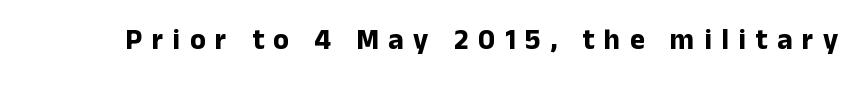
{"serif": "no", "italic": "no", "bold": "yes", "weight": "bold", "width": "normal", "stroke_contrast": "low", "x_height": "medium", "monospaced": "no", "underline": "no", "letter_spacing": "wide", "letter_spacing_em": 0.33, "glyph_px": 29}
